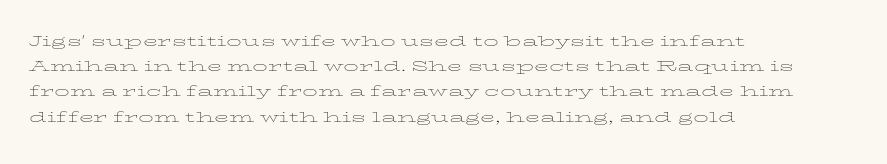
Q: Is the text bold? A: No.
Q: Is the text italic (slanted)? A: No, it is upright.
Q: Is the text underlined? A: No.
Q: How is the paragraph aligned? A: Left-aligned.
Q: Is the spacing between letters normal or unusually wide? A: Normal.
Q: Is the spacing between lines tight, normal or loose? A: Normal.
